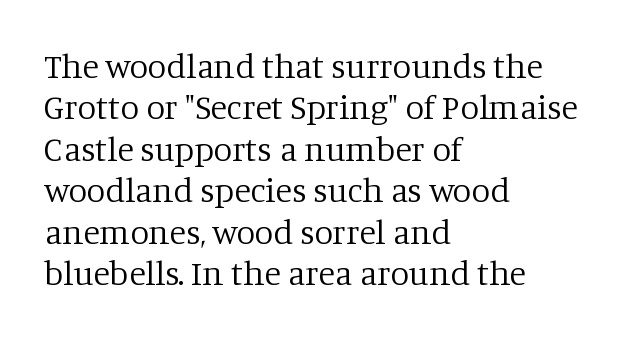
The image shows 34 px regular-weight serif type, upright; set left-aligned, line spacing 1.22x, normal letter spacing, not underlined; low stroke contrast and a large x-height.
